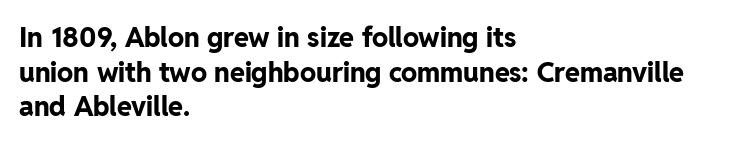
Compared with typical body copy, the letter spacing here is the same. The setting favours the left margin, as ordinary paragraphs usually do. Heft: maximum for text — a bold. Beneath every word, the page is bare. Successive baselines arrive at the customary interval. These lines were composed using upright roman letters.
